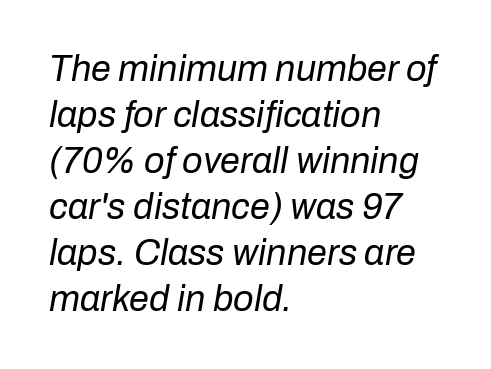
The tracking reads as untouched default to a designer's eye. If you measured baseline to baseline, you'd find a middling distance. Think standard paragraph weight, or any step lighter than that. This rendering uses left alignment, leaving the right contour irregular.
